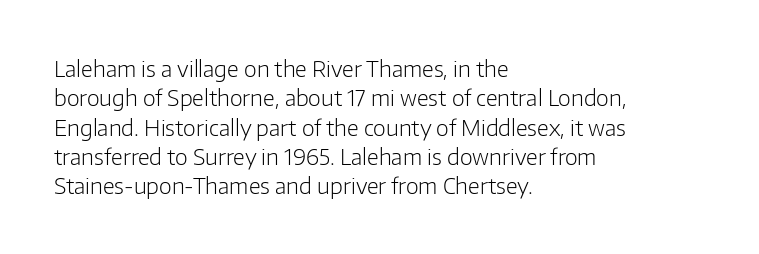
Q: Is the text bold? A: No.
Q: Is the text italic (slanted)? A: No, it is upright.
Q: Is the text underlined? A: No.
Q: How is the paragraph aligned? A: Left-aligned.
Q: Is the spacing between letters normal or unusually wide? A: Normal.
Q: Is the spacing between lines tight, normal or loose? A: Normal.
